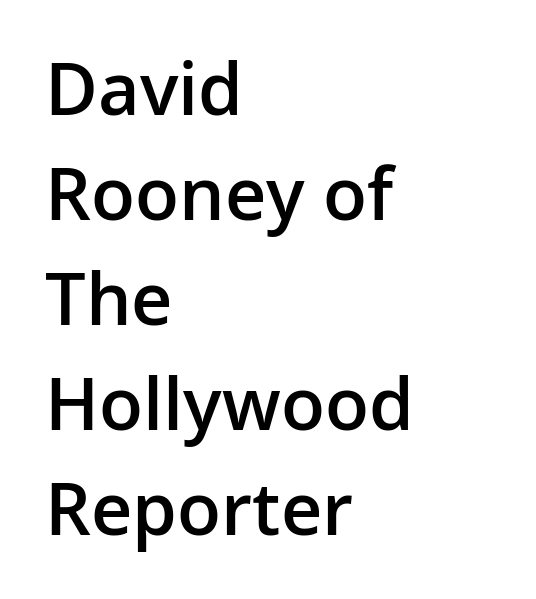
The characters display no serif detailing; their extremities are plain. This sample has the flowing, uneven cadence of proportional lettering. Caption: semibold face, moderately heavy strokes. This sample keeps an unexceptional amount of space between lines. Does the lettering tilt? It doesn't — this is upright.
